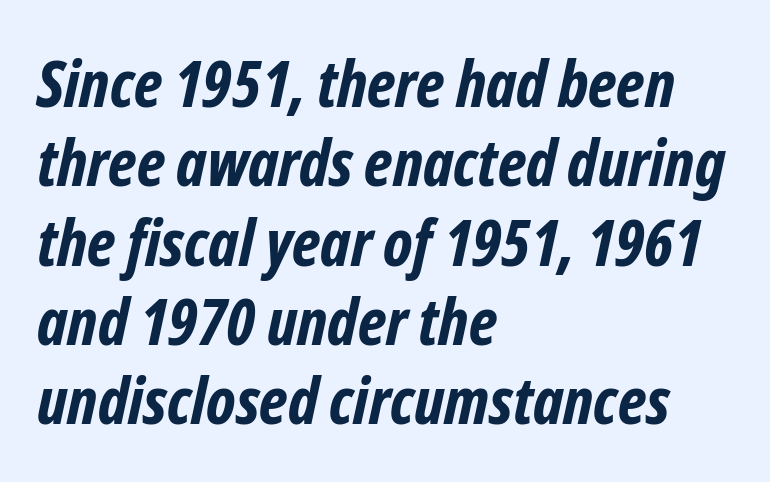
{"serif": "no", "bold": "yes", "weight": "bold", "width": "condensed", "stroke_contrast": "low", "x_height": "medium", "monospaced": "no", "underline": "no", "align": "left", "line_spacing_ratio": 1.22, "letter_spacing": "normal", "letter_spacing_em": 0.0, "glyph_px": 65}
